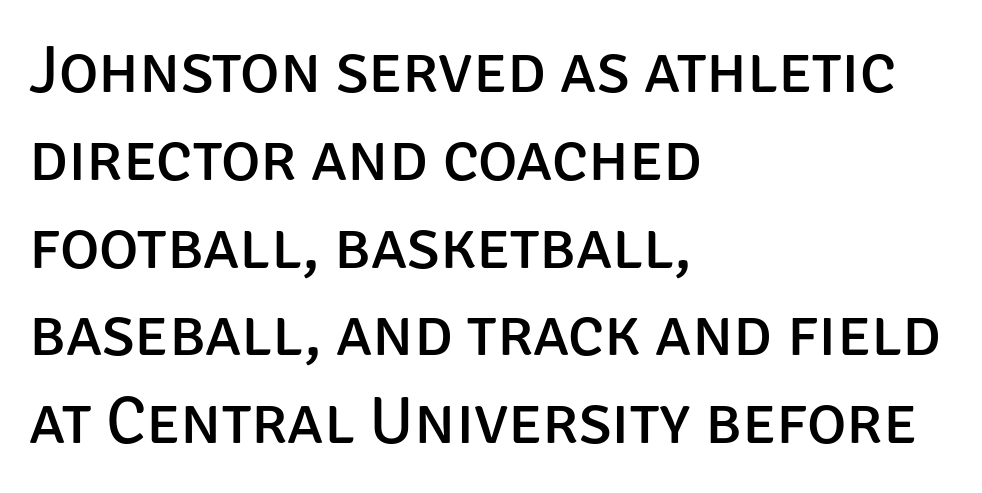
Each letter's strokes conclude bluntly, with no projecting serifs. This reads as an unemphasized weight, regular at the heaviest. The vertical gap from one line to the next is medium. The baseline area is clear. This sample uses an upright cut, with every glyph sitting square on the baseline. Left-aligned paragraph, ragged on the right.
